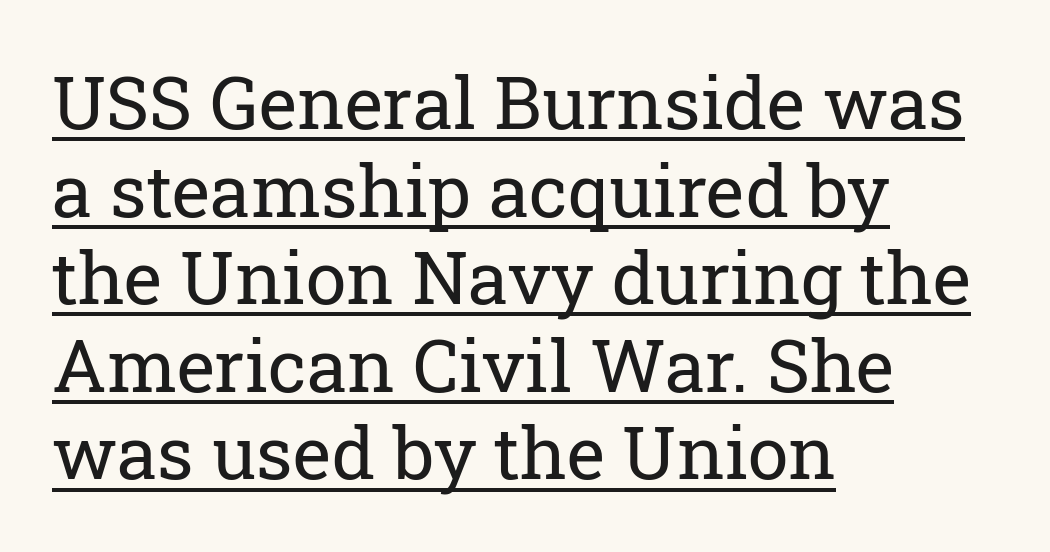
The image shows 73 px regular-weight serif type, upright; set left-aligned, line spacing 1.2x, normal letter spacing, underlined; low stroke contrast and a medium x-height.
